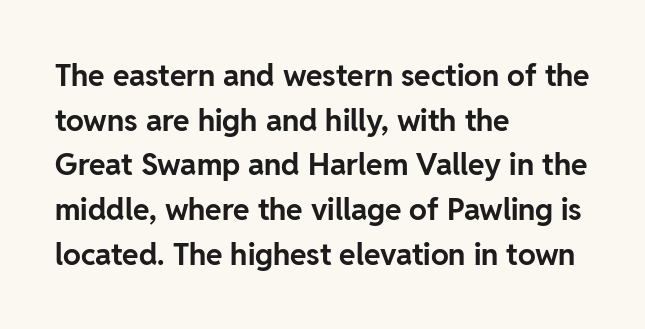
The image shows 30 px bold sans-serif type, upright; set left-aligned, normal line spacing (1.49x), normal letter spacing, not underlined; low stroke contrast and a medium x-height.
